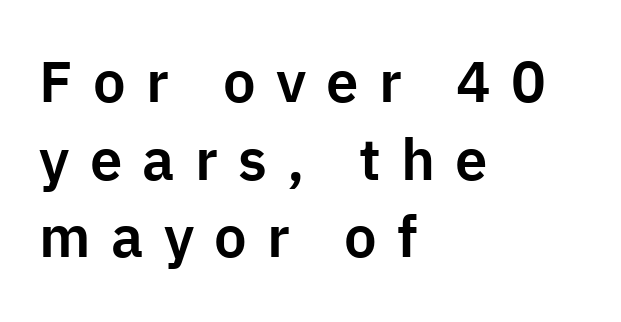
The face used here is a sans, in the tradition of grotesques and geometrics. Rendered with straight, roman letterforms. The tracking reads as deliberately expanded to a designer's eye. A typesetter would call this leading conventional body-copy spacing. In CSS terms this would be text-align: left. The face used here is proportionally spaced, like ordinary book or web type.
